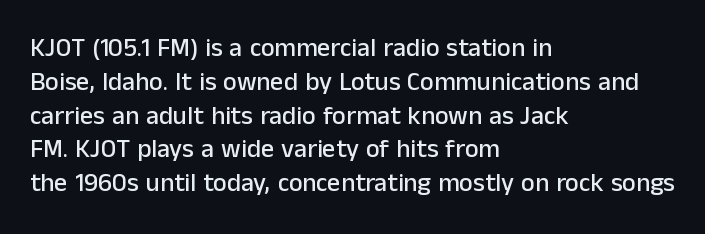
The image shows 26 px text type, upright; set left-aligned, normal line spacing (1.3x), normal letter spacing, not underlined.
